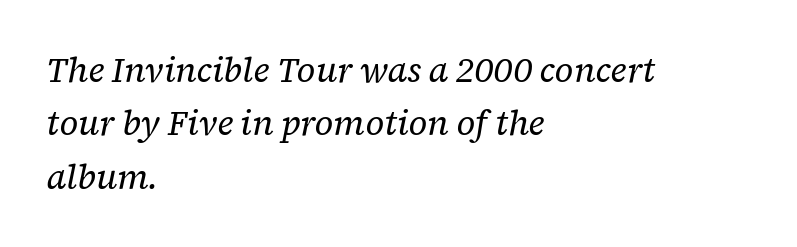
Compared with a typical body face, this is equally light or lighter still. You could not count columns in this text — the font is proportionally spaced. The rag falls on the right side of this text block. A typesetter would label this face a serif. Descender tails drop into unmarked territory. In terms of posture, this sample is oblique.
